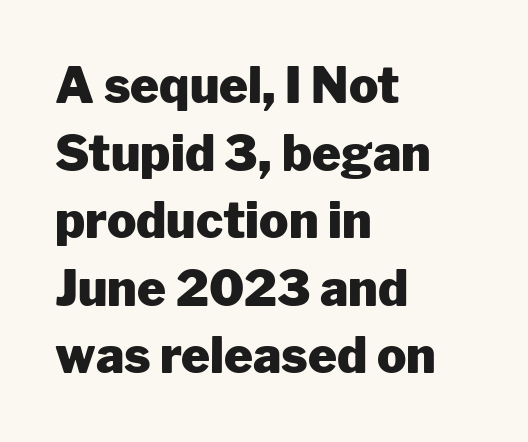
No feet cap the strokes, marking this as sans-serif type. Ascenders rise straight up at ninety degrees. This rendering uses left alignment, leaving the right contour irregular. The rendering uses a bold face; every stroke is thick and dark. Between one letter and the next there's only the usual sliver of space. Each letter keeps its own natural width here, so spacing adapts to shape.
